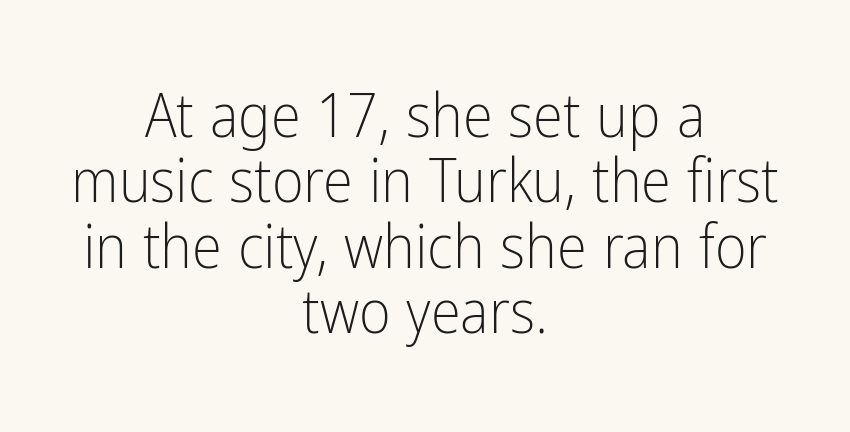
Tightly led — the rows are bunched. This sample uses plain, unmodified letter spacing. A typesetter would mark this as roman, not italic. Letters have the restrained weight of plain body copy at most.
